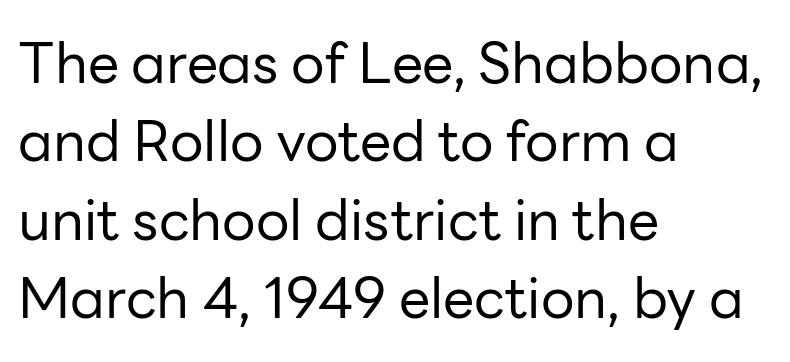
{"serif": "no", "italic": "no", "bold": "no", "weight": "regular", "width": "normal", "stroke_contrast": "low", "x_height": "medium", "monospaced": "no", "underline": "no", "align": "left", "line_spacing": "normal", "line_spacing_ratio": 1.4, "letter_spacing": "normal", "letter_spacing_em": 0.0, "glyph_px": 56}
